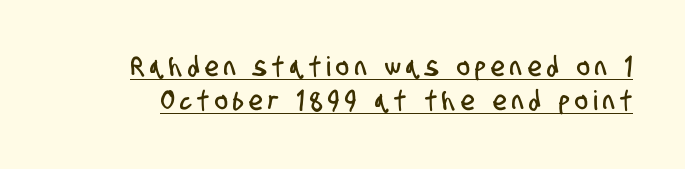
The image shows 27 px text type; set normal line spacing (1.26x), unusually wide letter spacing (+0.22 em), underlined.
